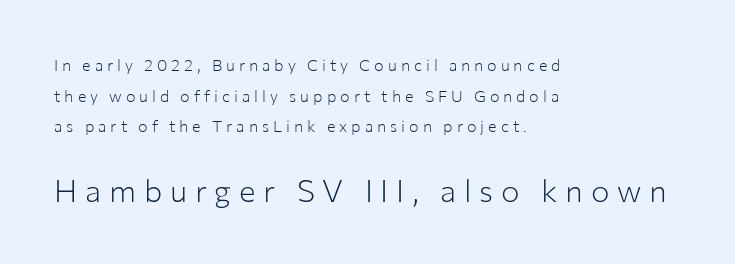
The image shows 31 px light sans-serif type, upright; set left-aligned, loose line spacing (1.91x), unusually wide letter spacing (+0.25 em), not underlined; the second (bottom) block is 1.94x larger; low stroke contrast and a medium x-height.
